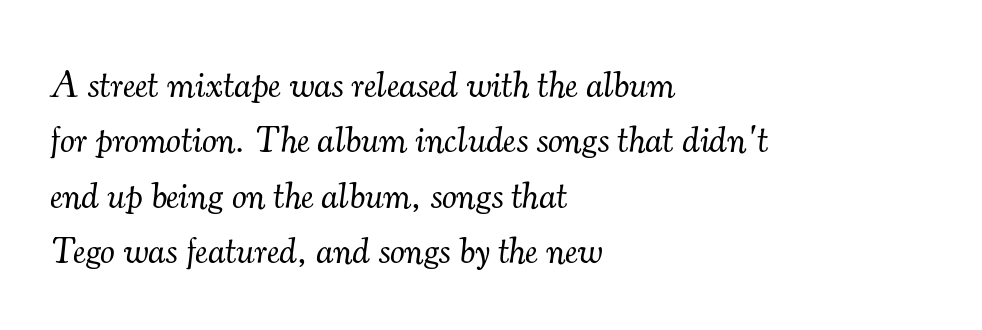
{"serif": "yes", "italic": "yes", "lean": "right", "slant_degrees": 7, "bold": "no", "weight": "light", "width": "normal", "stroke_contrast": "medium", "x_height": "small", "monospaced": "no", "underline": "no", "align": "left", "line_spacing": "normal", "line_spacing_ratio": 1.5, "letter_spacing": "normal", "letter_spacing_em": 0.0, "glyph_px": 37}
